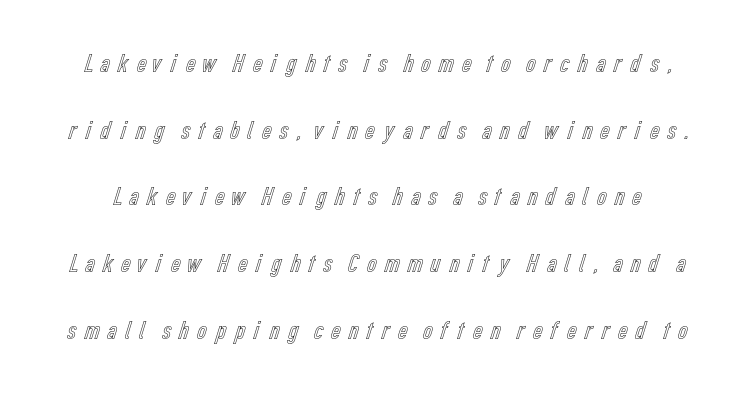
Q: Is the text italic (slanted)? A: Yes.
Q: Is the text underlined? A: No.
Q: Is the spacing between lines tight, normal or loose? A: Loose.
